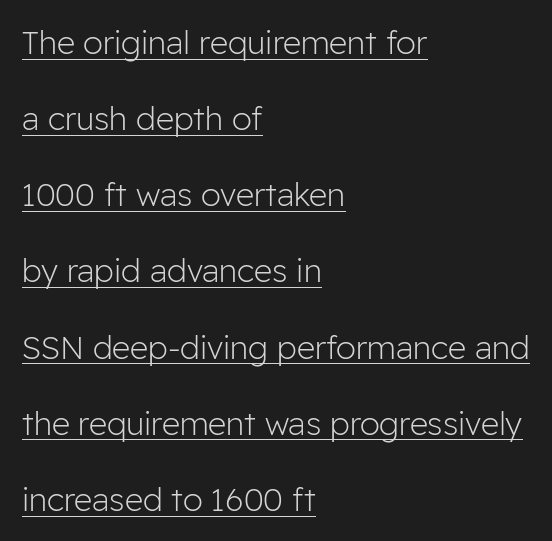
{"serif": "no", "italic": "no", "bold": "no", "weight": "light", "width": "normal", "stroke_contrast": "low", "x_height": "medium", "monospaced": "no", "underline": "yes", "align": "left", "line_spacing": "loose", "line_spacing_ratio": 2.38, "letter_spacing": "normal", "letter_spacing_em": 0.0, "glyph_px": 32}
